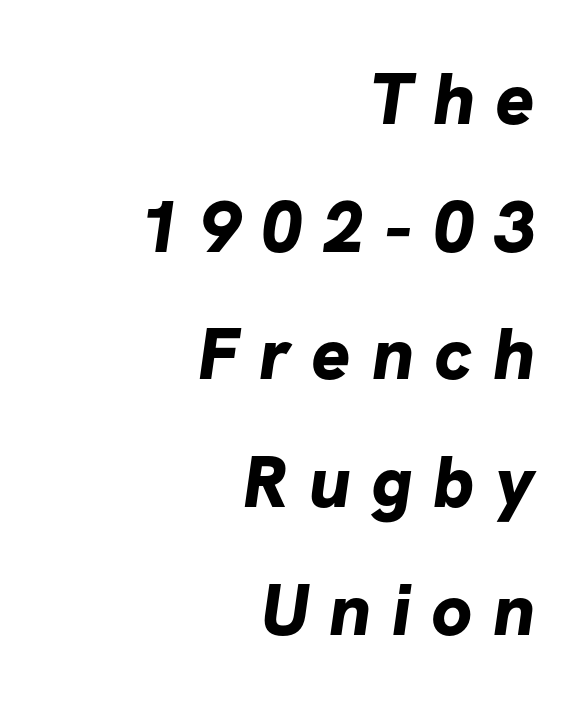
The image shows 73 px bold sans-serif type; set right-aligned, line spacing 1.75x, unusually wide letter spacing (+0.28 em), not underlined; low stroke contrast and a medium x-height.
